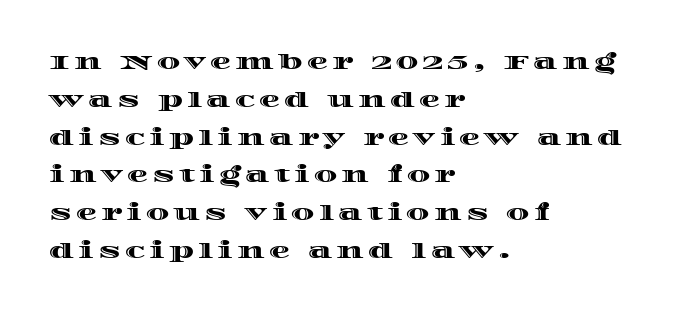
The image shows 21 px text type, upright; set left-aligned, line spacing 1.8x, unusually wide letter spacing (+0.2 em), not underlined.
